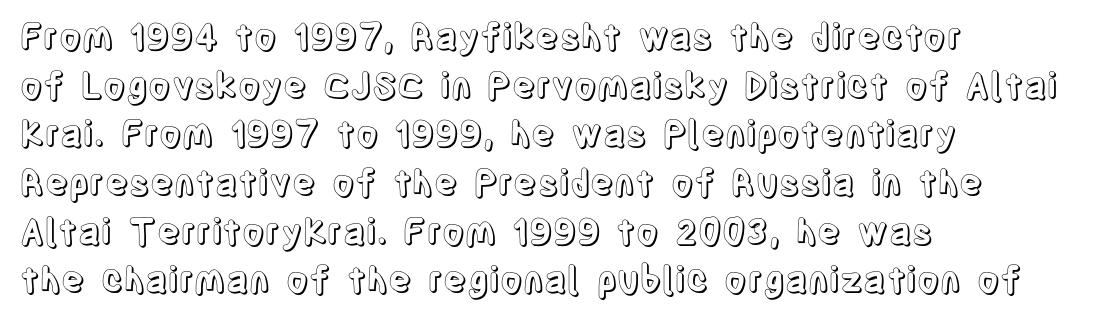
{"italic": "no", "width": "condensed", "x_height": "large", "monospaced": "no", "underline": "no", "align": "left", "line_spacing": "normal", "line_spacing_ratio": 1.39, "letter_spacing": "normal", "letter_spacing_em": 0.0, "glyph_px": 35}
